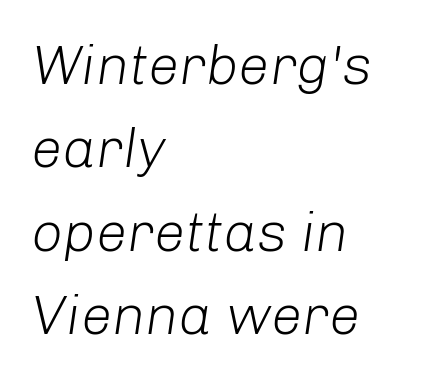
Only glyphs here, with clear space below each row. The font is comparable to plain body text, perhaps lighter. Line spacing here is normal. The gaps between neighbouring characters are ordinary and unremarkable.
